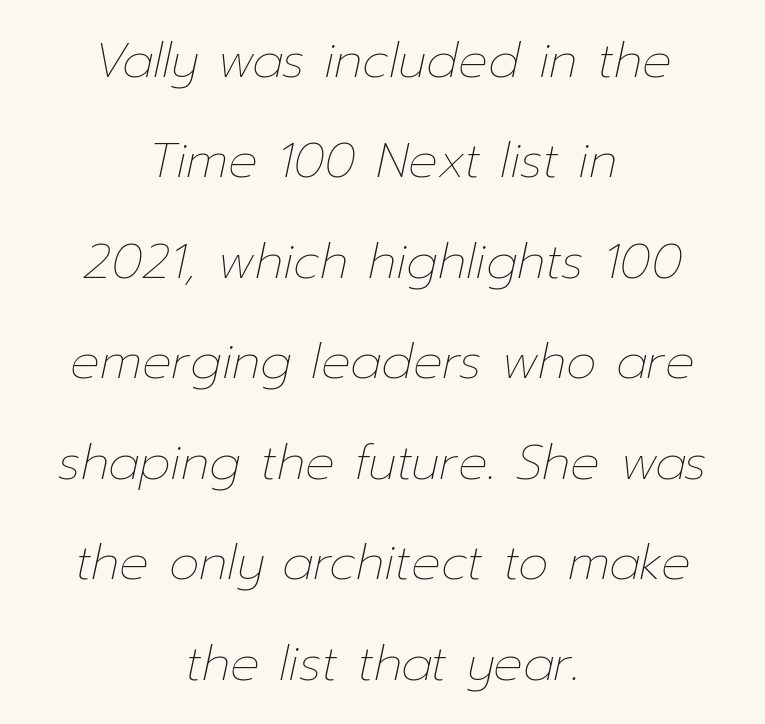
Q: Is the text bold? A: No.
Q: Is the text italic (slanted)? A: Yes, it leans right by about 12 degrees.
Q: Is the text underlined? A: No.
Q: How is the paragraph aligned? A: Centered.
Q: Is the spacing between letters normal or unusually wide? A: Normal.
Q: Is the spacing between lines tight, normal or loose? A: Loose.
Q: Width (condensed, normal, or wide)? A: Normal.
Q: Stroke contrast? A: Low.
Q: x-height? A: Medium.
Q: Monospaced? A: No.
